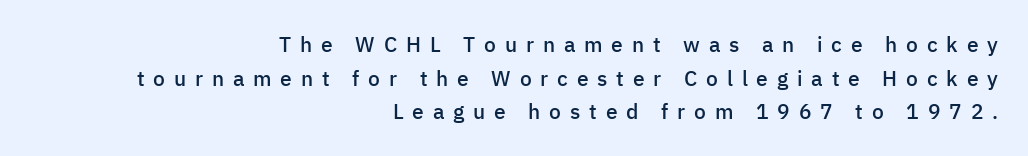
The image shows 21 px text type, upright; set right-aligned, normal line spacing (1.6x), unusually wide letter spacing (+0.42 em), not underlined.
